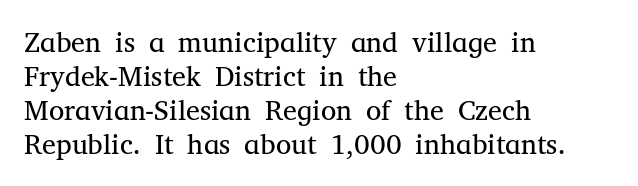
{"serif": "yes", "italic": "no", "bold": "no", "weight": "regular", "width": "normal", "stroke_contrast": "medium", "x_height": "medium", "monospaced": "no", "underline": "no", "align": "left", "line_spacing_ratio": 1.22, "letter_spacing": "normal", "letter_spacing_em": 0.0, "glyph_px": 28}
